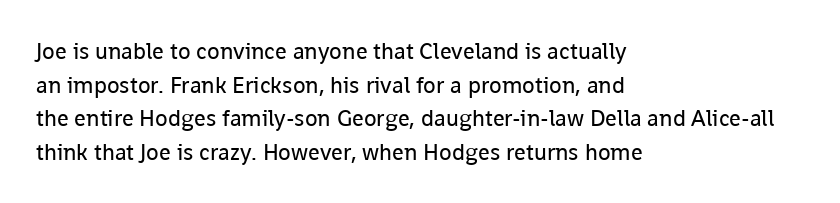
What stands out about the letter spacing? Nothing — it is the standard amount. Type without underlining. You can tell it's not italic because the verticals are truly vertical. Is there much room between lines? A standard amount, neither cramped nor airy.
